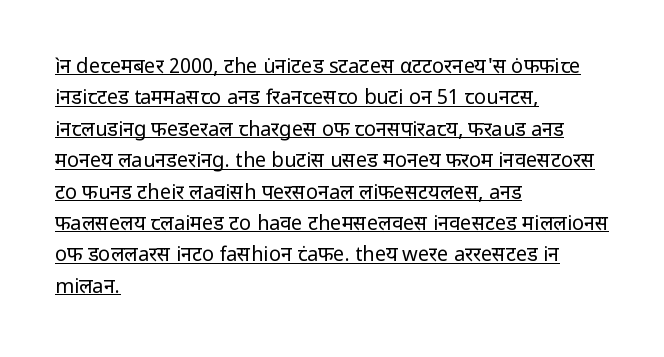
The image shows 20 px text type, upright; set left-aligned, normal line spacing (1.57x), normal letter spacing, underlined.
